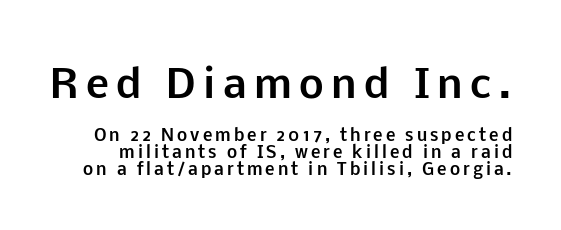
Classification — sans serif. Underlining? Definitely not there. A full-strength bold gives these letters their thick strokes. Each letter keeps its own natural width here, so spacing adapts to shape.
